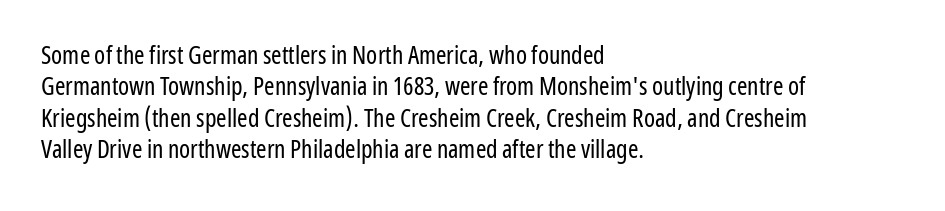
Q: Is the text bold? A: No.
Q: Is the text italic (slanted)? A: No, it is upright.
Q: Is the text underlined? A: No.
Q: How is the paragraph aligned? A: Left-aligned.
Q: Is the spacing between letters normal or unusually wide? A: Normal.
Q: Is the spacing between lines tight, normal or loose? A: Normal.
